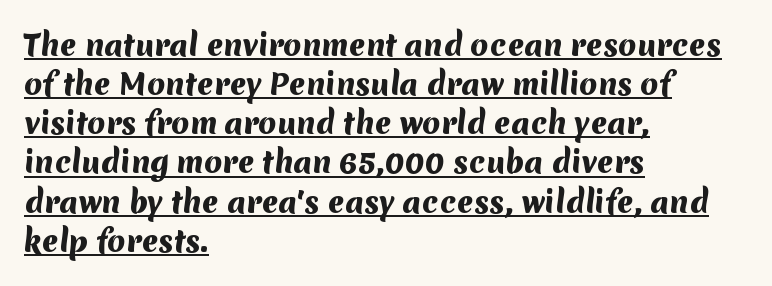
Q: Is the text bold? A: Yes.
Q: Is the typeface a serif or a sans-serif typeface? A: Sans-serif.
Q: Is the text underlined? A: Yes.
Q: How is the paragraph aligned? A: Left-aligned.
Q: Is the spacing between letters normal or unusually wide? A: Normal.
Q: Is the spacing between lines tight, normal or loose? A: Normal.
Q: Width (condensed, normal, or wide)? A: Normal.
Q: Stroke contrast? A: Medium.
Q: x-height? A: Medium.
Q: Monospaced? A: No.
